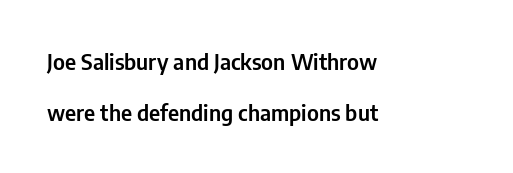
{"italic": "no", "underline": "no", "align": "left", "line_spacing": "loose", "line_spacing_ratio": 2.3, "letter_spacing": "normal", "letter_spacing_em": 0.0, "glyph_px": 22}
